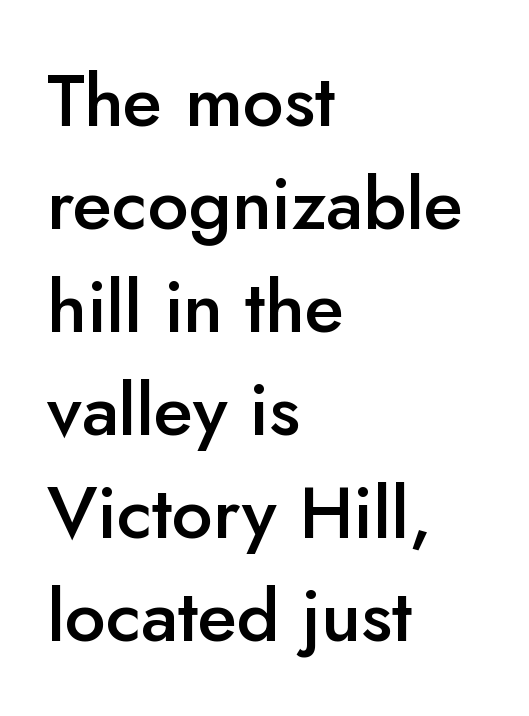
Q: Is the text bold? A: Semi-bold.
Q: Is the text italic (slanted)? A: No, it is upright.
Q: Is the typeface a serif or a sans-serif typeface? A: Sans-serif.
Q: Is the text underlined? A: No.
Q: How is the paragraph aligned? A: Left-aligned.
Q: Is the spacing between letters normal or unusually wide? A: Normal.
Q: Is the spacing between lines tight, normal or loose? A: Normal.
Q: Width (condensed, normal, or wide)? A: Normal.
Q: Stroke contrast? A: Low.
Q: x-height? A: Small.
Q: Monospaced? A: No.
